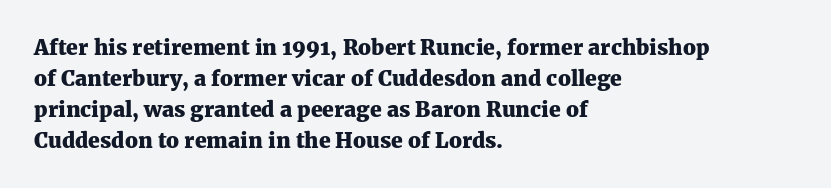
Posture: vertical. A classic flush-left, rag-right setting is used for this passage. Horizontal bands of white between lines are of average thickness. Each word holds together tightly as a unit, with standard inter-letter gaps. The font is running at its bold setting.
